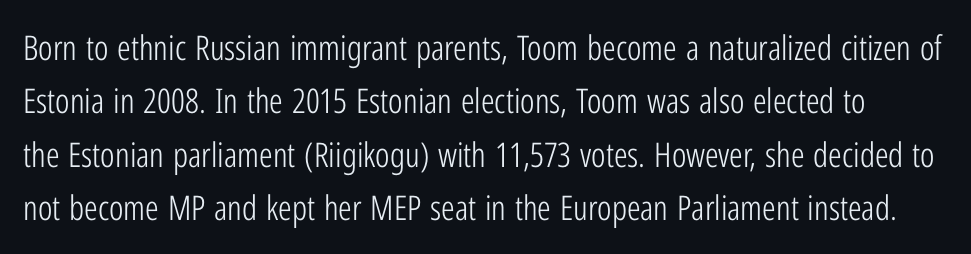
The image shows 34 px light, condensed sans-serif type, upright; set normal line spacing (1.57x), normal letter spacing, not underlined; low stroke contrast and a medium x-height.
